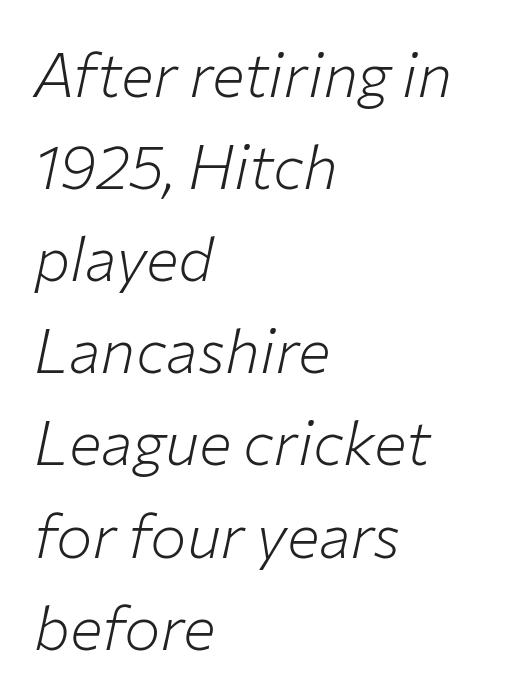
{"italic": "yes", "lean": "right", "slant_degrees": 12, "bold": "no", "weight": "light", "width": "normal", "stroke_contrast": "low", "x_height": "medium", "monospaced": "no", "underline": "no", "align": "left", "line_spacing": "normal", "line_spacing_ratio": 1.51, "letter_spacing": "normal", "letter_spacing_em": 0.0, "glyph_px": 61}
